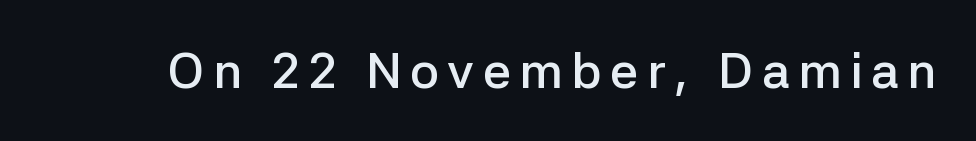
The image shows 50 px semibold sans-serif type, upright; set not underlined; low stroke contrast and a medium x-height.
